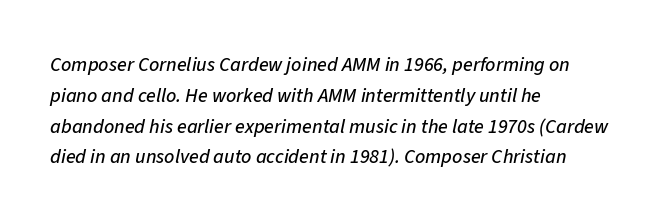
Q: Is the text italic (slanted)? A: Yes, it leans right by about 11 degrees.
Q: Is the text underlined? A: No.
Q: How is the paragraph aligned? A: Left-aligned.
Q: Is the spacing between letters normal or unusually wide? A: Normal.
Q: Is the spacing between lines tight, normal or loose? A: Normal.
